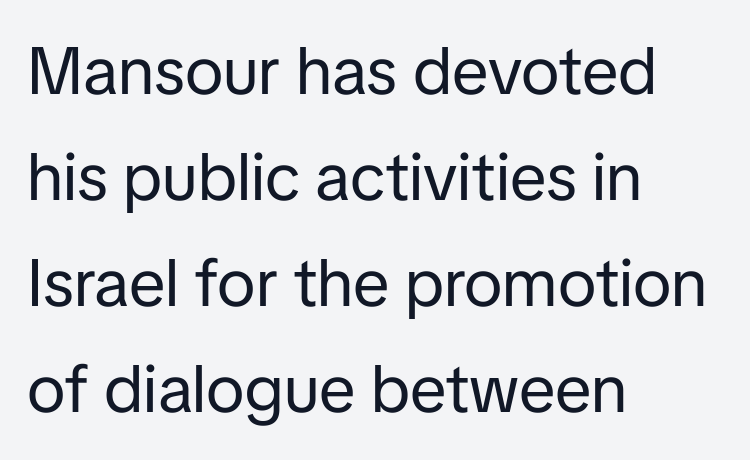
The lettering holds an erect, upright posture throughout. Whoever set this chose a conventional vertical rhythm. Line beginnings align vertically; line endings do not. The weight would be labelled regular, book, light, or lighter still.
